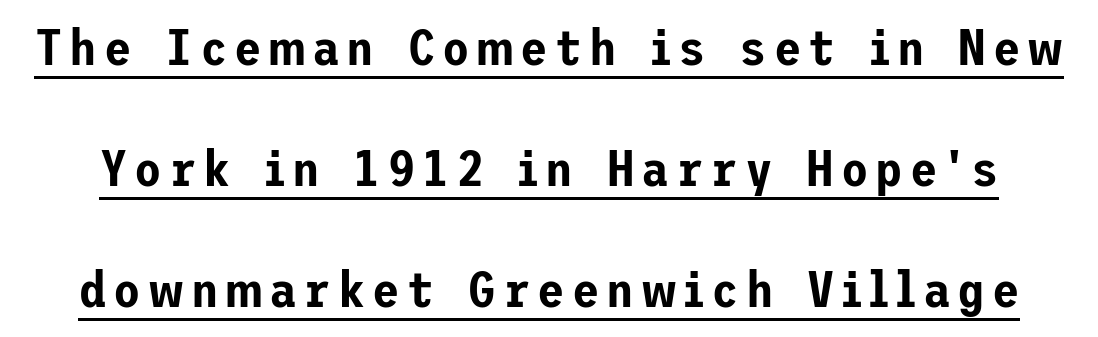
Q: Is the text italic (slanted)? A: No, it is upright.
Q: Is the typeface a serif or a sans-serif typeface? A: Sans-serif.
Q: Is the text underlined? A: Yes.
Q: Is the spacing between lines tight, normal or loose? A: Loose.
Q: Width (condensed, normal, or wide)? A: Normal.
Q: Stroke contrast? A: Low.
Q: x-height? A: Medium.
